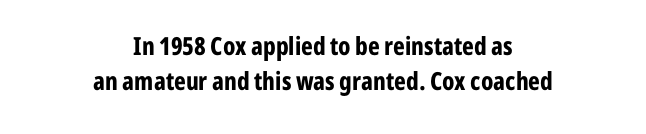
The image shows 25 px bold type, upright; set centered, normal line spacing (1.41x), normal letter spacing, not underlined.
